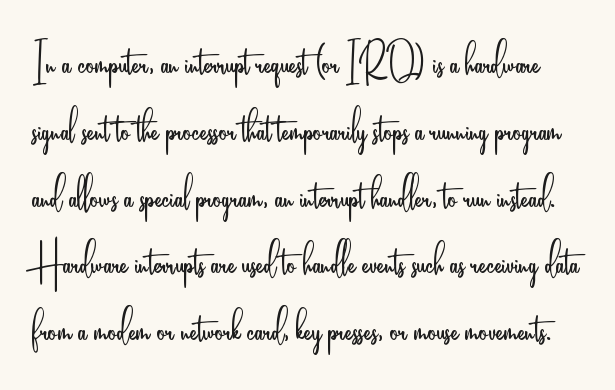
In terms of leading, this rendering sits right in the middle. Nobody drew a line under any word here. The weight tops out at a normal text grade. Do the characters align in a grid? No, the font is proportional.
